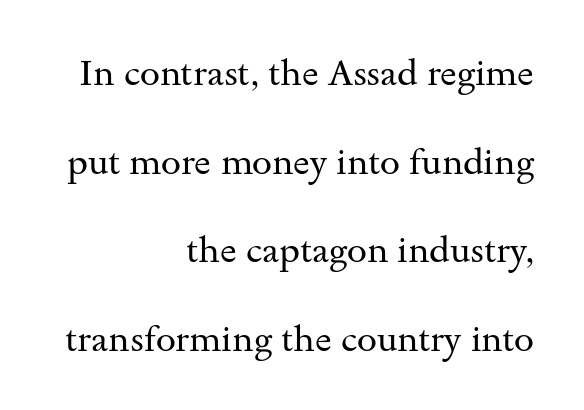
The image shows 36 px regular-weight, wide serif type, upright; set right-aligned, loose line spacing (2.46x), normal letter spacing, not underlined; medium stroke contrast and a small x-height.
